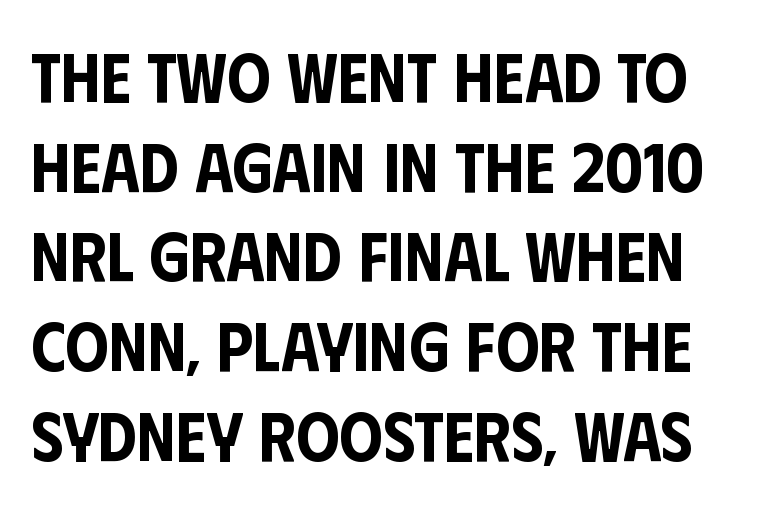
Q: Is the text italic (slanted)? A: No, it is upright.
Q: Is the typeface a serif or a sans-serif typeface? A: Sans-serif.
Q: Is the text underlined? A: No.
Q: Is the spacing between letters normal or unusually wide? A: Normal.
Q: Is the spacing between lines tight, normal or loose? A: Normal.
Q: Width (condensed, normal, or wide)? A: Condensed.
Q: Stroke contrast? A: Low.
Q: x-height? A: Large.
Q: Monospaced? A: No.
